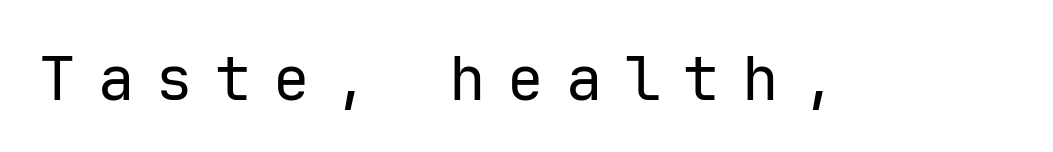
{"serif": "no", "italic": "no", "bold": "no", "weight": "regular", "width": "normal", "stroke_contrast": "low", "x_height": "medium", "monospaced": "yes", "underline": "no", "letter_spacing": "wide", "letter_spacing_em": 0.36, "glyph_px": 61}
